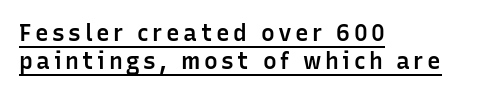
{"italic": "no", "bold": "semi", "underline": "yes", "align": "left", "line_spacing_ratio": 1.22, "glyph_px": 23}
